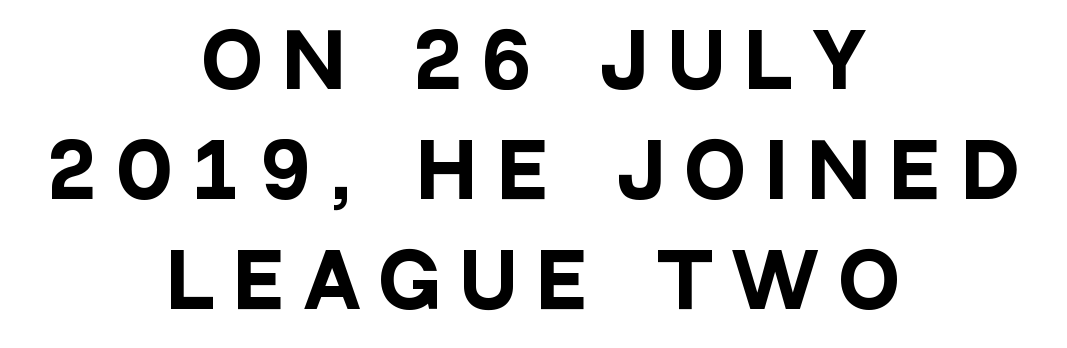
The image shows 73 px heavy, condensed sans-serif type, upright; set centered, normal line spacing (1.51x), unusually wide letter spacing (+0.31 em), not underlined; low stroke contrast and a large x-height.
